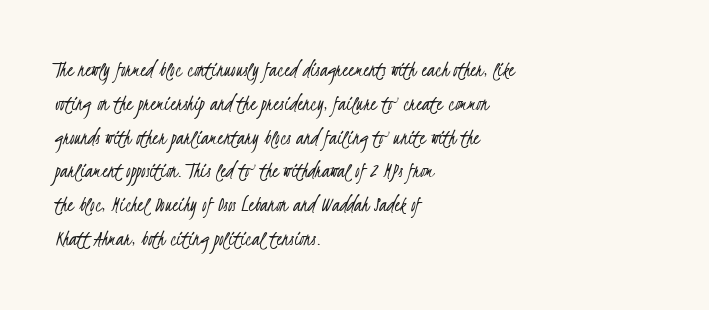
{"bold": "no", "underline": "no", "align": "left", "line_spacing": "normal", "line_spacing_ratio": 1.47, "letter_spacing": "normal", "letter_spacing_em": 0.0, "glyph_px": 23}
